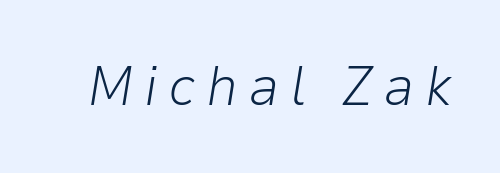
The image shows 56 px light type, italic (leaning right); set not underlined; low stroke contrast and a medium x-height.
